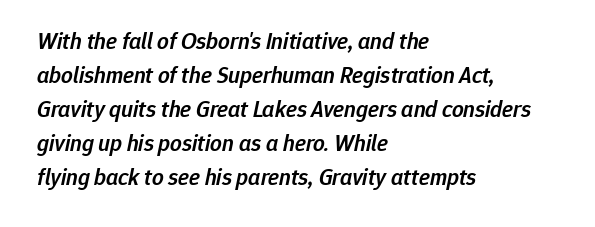
Q: Is the text bold? A: Semi-bold.
Q: Is the text italic (slanted)? A: Yes, it leans right by about 12 degrees.
Q: Is the text underlined? A: No.
Q: How is the paragraph aligned? A: Left-aligned.
Q: Is the spacing between letters normal or unusually wide? A: Normal.
Q: Is the spacing between lines tight, normal or loose? A: Normal.
